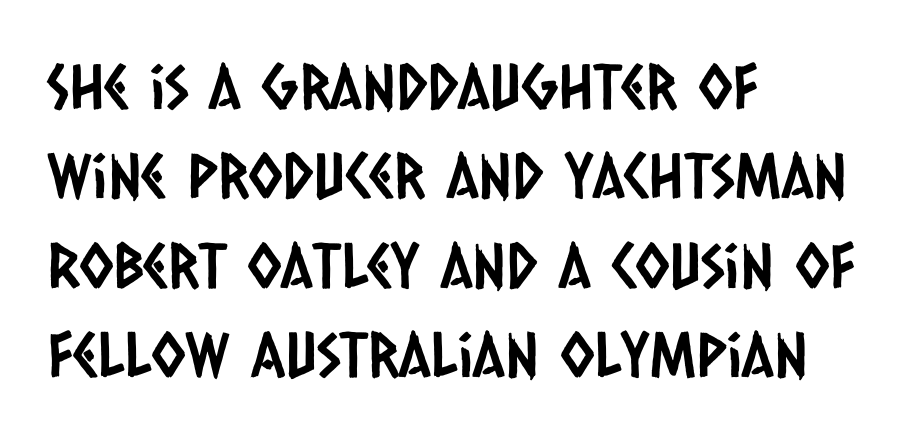
{"serif": "no", "width": "condensed", "stroke_contrast": "low", "x_height": "large", "monospaced": "no", "underline": "no", "align": "left", "line_spacing": "normal", "line_spacing_ratio": 1.44, "letter_spacing": "normal", "letter_spacing_em": 0.0, "glyph_px": 62}
